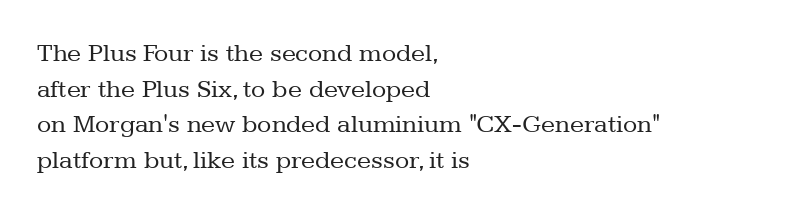
{"italic": "no", "bold": "no", "underline": "no", "align": "left", "line_spacing": "normal", "line_spacing_ratio": 1.37, "letter_spacing": "normal", "letter_spacing_em": 0.0, "glyph_px": 26}
